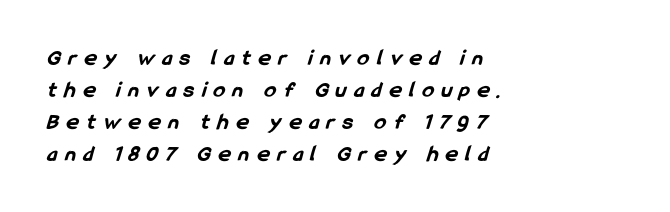
A student would call this left alignment; a typographer would say flush left, rag right. Is the type bold? Yes — the strokes are clearly thick and heavy. A normal amount of white space separates one row of letters from the next. The words here are not underlined. The face used here is rendered with a markedly widened letterfit.
